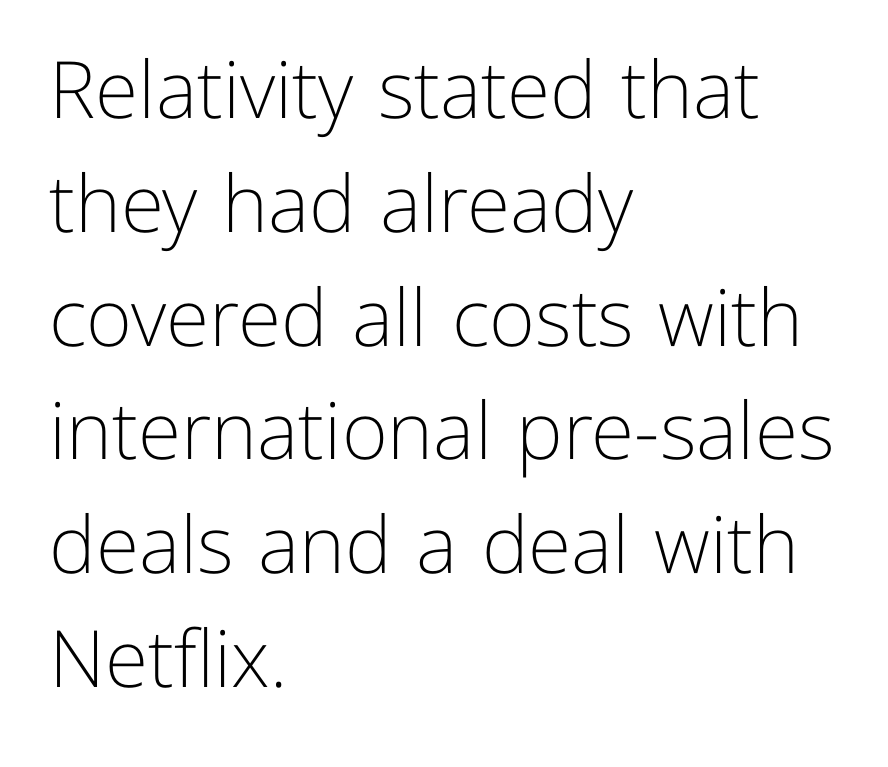
Q: Is the text bold? A: No.
Q: Is the text italic (slanted)? A: No, it is upright.
Q: Is the typeface a serif or a sans-serif typeface? A: Sans-serif.
Q: Is the text underlined? A: No.
Q: How is the paragraph aligned? A: Left-aligned.
Q: Is the spacing between letters normal or unusually wide? A: Normal.
Q: Is the spacing between lines tight, normal or loose? A: Normal.
Q: Width (condensed, normal, or wide)? A: Normal.
Q: Stroke contrast? A: Low.
Q: x-height? A: Medium.
Q: Monospaced? A: No.
